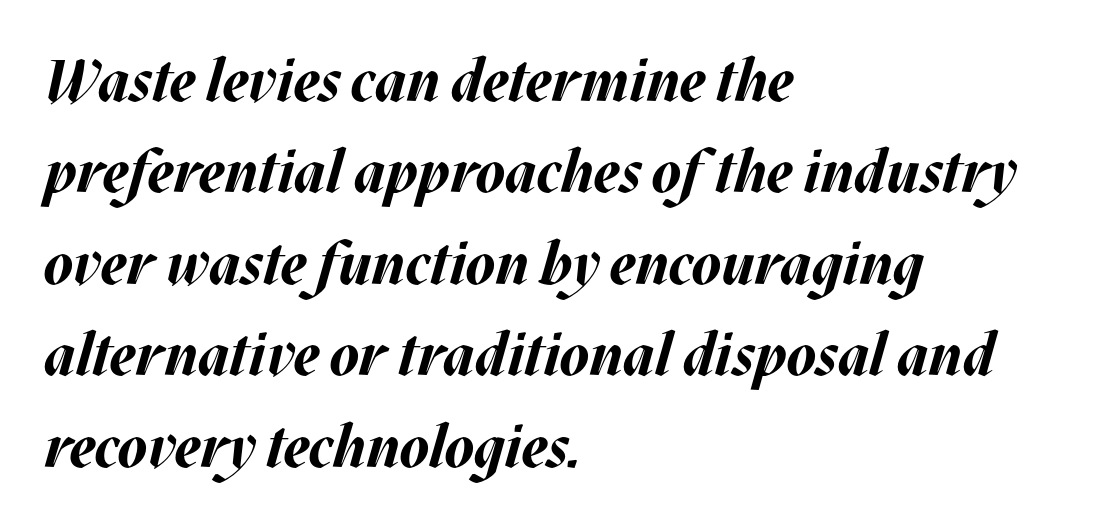
The letters advance in unequal steps, a hallmark of proportional type. There's an unmistakable incline to the writing here. The designer left line spacing at the default. The lines are quadded left. This is heavy type, rendered in bold. The specimen omits any rule beneath the text block's lines.
